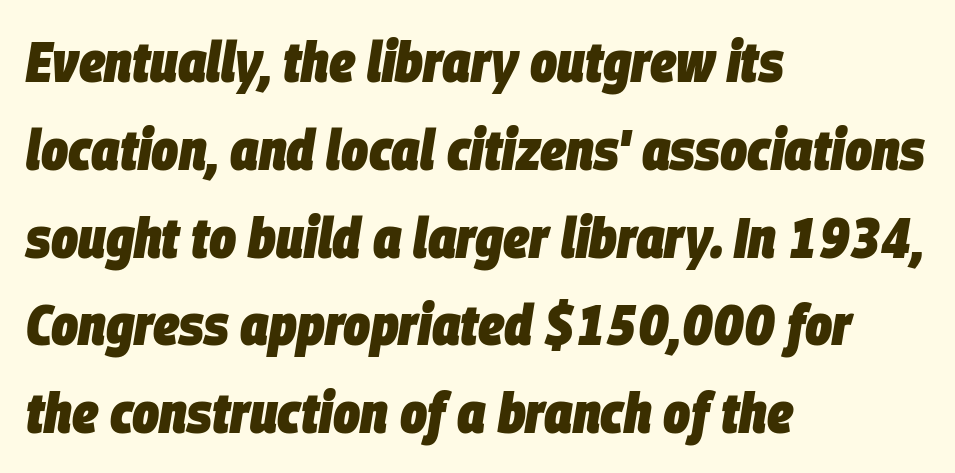
Vertically, the passage feels balanced, rows spaced as you'd expect. Which margin do the lines hug? The left one — the right edge is uneven. Spacing between characters is what you'd get straight out of the box. The rendering uses natural spacing where letterforms have individual widths. Underlining? Definitely not there.
